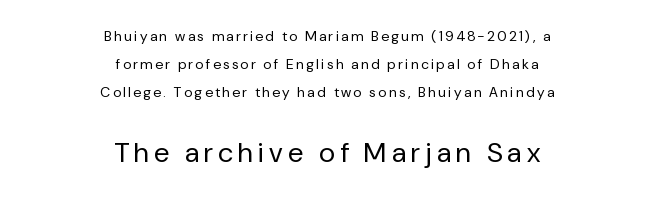
I'd call this a sans setting — the letters go barefoot. Ordinary non-slanted type is in use. Alignment: centered. Ink coverage per letter is moderate at most. Here the second block reads like a headline and the first like body copy.
